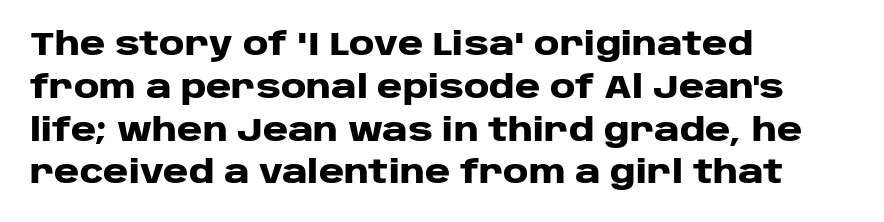
Ascenders rise straight up at ninety degrees. The ragged edge is on the right, which tells us the setting is flush left. Is the type bold? Yes — the strokes are clearly thick and heavy. Does the type have serifs? No, each stem ends abruptly.
